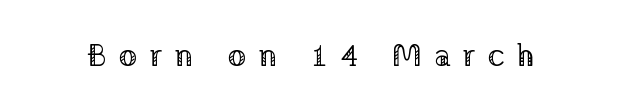
Honestly, there is no underline to notice here at all. Letterform terminals end in serifs throughout the passage. This sample has the flowing, uneven cadence of proportional lettering. A quiet, ordinary-to-light weight characterises the typeface. Notice how the stems are strictly vertical — no italics here.
